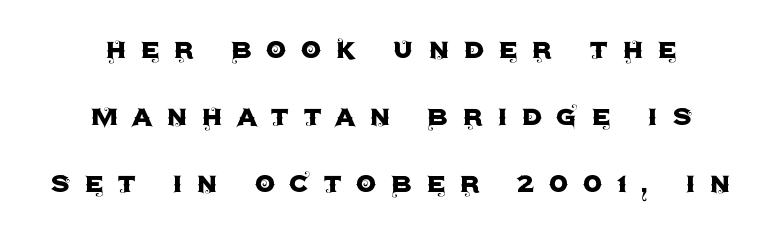
The image shows 33 px sans-serif type, upright; set centered, loose line spacing (2.03x), unusually wide letter spacing (+0.42 em), not underlined; a large x-height.
